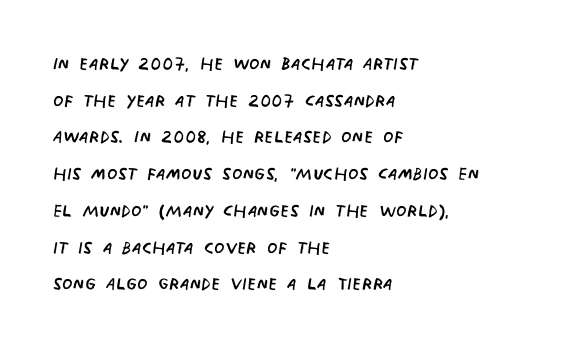
{"bold": "no", "underline": "no", "align": "left", "line_spacing": "normal", "line_spacing_ratio": 1.53, "letter_spacing": "normal", "letter_spacing_em": 0.0, "glyph_px": 24}
